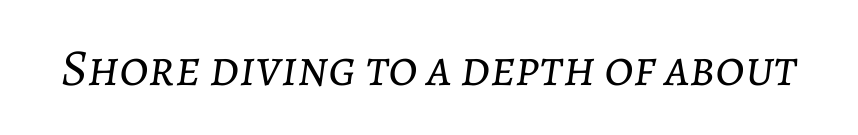
The image shows 52 px light type, italic (leaning right); set normal letter spacing, not underlined; low stroke contrast and a medium x-height.
